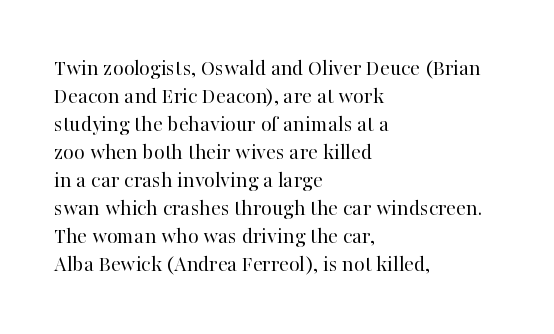
{"italic": "no", "bold": "no", "underline": "no", "align": "left", "line_spacing_ratio": 1.22, "letter_spacing": "normal", "letter_spacing_em": 0.0, "glyph_px": 23}
